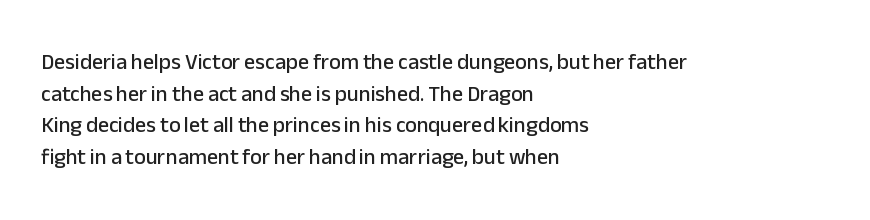
The image shows 22 px text type, upright; set left-aligned, normal line spacing (1.44x), normal letter spacing, not underlined.
